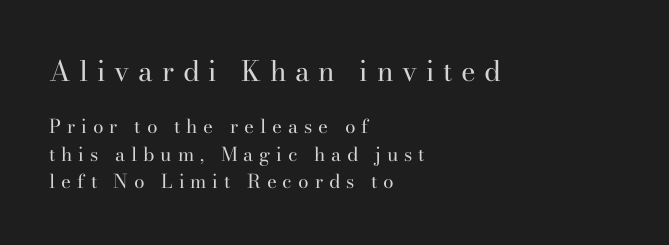
The image shows 28 px regular-weight serif type, upright; set left-aligned, normal line spacing (1.43x), unusually wide letter spacing (+0.31 em), not underlined; the first (top) block is 1.47x larger; high stroke contrast and a small x-height.
